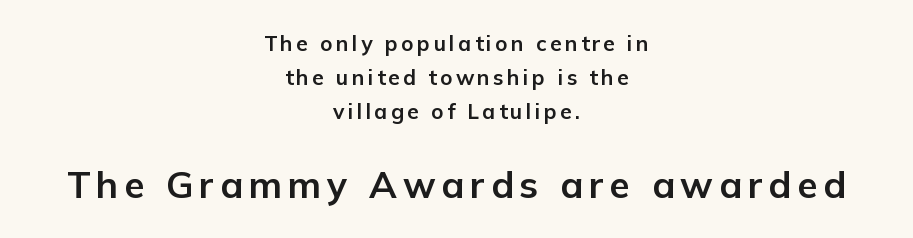
Examine the stroke ends and you'll find no serifs. Any mark beneath the type? The region is blank. Rendered with straight, roman letterforms. Scale increases going downward across the two blocks. Alignment: centered. Varying glyph widths throughout — classic text-font behaviour.
